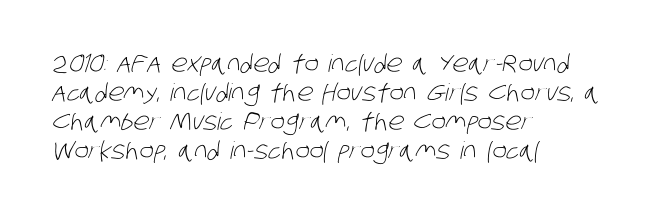
{"bold": "no", "underline": "no", "align": "left", "line_spacing_ratio": 1.21, "letter_spacing": "normal", "letter_spacing_em": 0.0, "glyph_px": 24}
